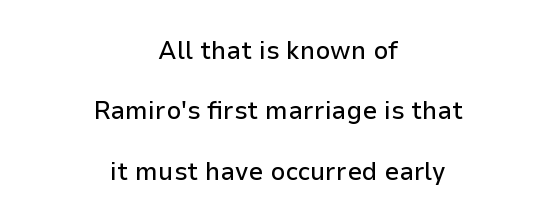
The image shows 26 px text type, upright; set centered, loose line spacing (2.32x), normal letter spacing, not underlined.
